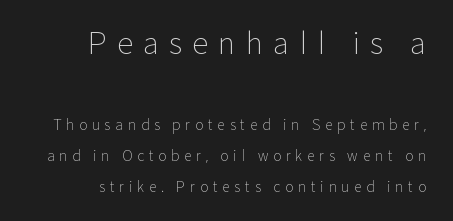
Q: Is the text bold? A: No.
Q: Is the text italic (slanted)? A: No, it is upright.
Q: Is the typeface a serif or a sans-serif typeface? A: Sans-serif.
Q: Is the text underlined? A: No.
Q: How is the paragraph aligned? A: Right-aligned.
Q: Is the spacing between letters normal or unusually wide? A: Unusually wide.
Q: Is the spacing between lines tight, normal or loose? A: Loose.
Q: Which block of text is set in a larger size, the first (top) or the second (bottom)? A: The first (top) one.
Q: Width (condensed, normal, or wide)? A: Normal.
Q: Stroke contrast? A: Low.
Q: x-height? A: Medium.
Q: Monospaced? A: No.
